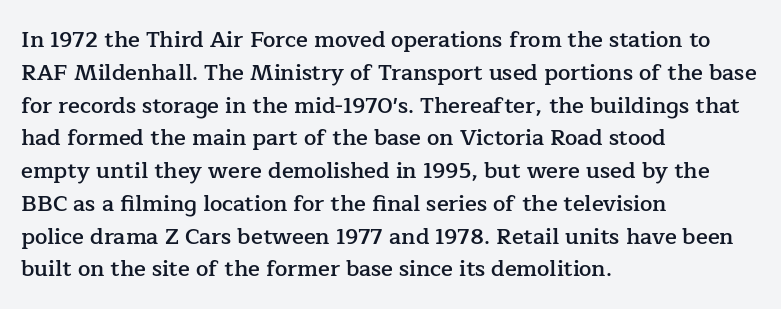
The image shows 22 px text type, upright; set left-aligned, normal line spacing (1.49x), normal letter spacing, not underlined.
